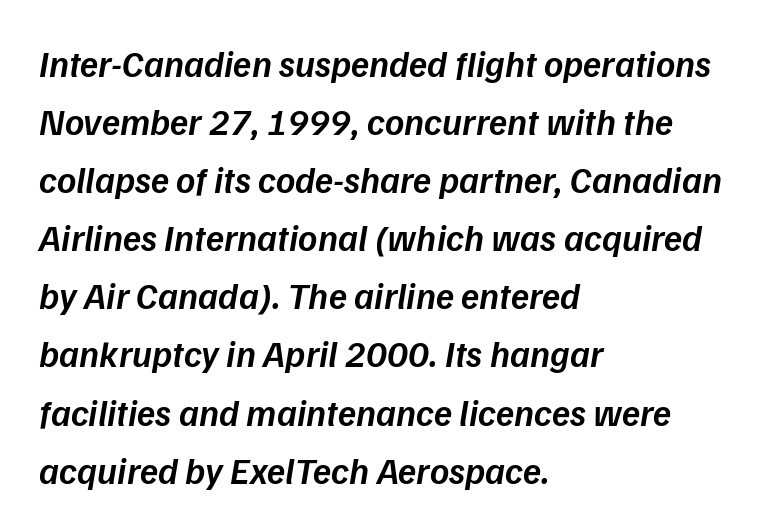
Typesetter's note: demi weight, one step under bold. If you drew a ruler down the left edge, every line would touch it. If you drew a line through each stem, it would be angled. The letters sit at their default tracking, neither squeezed nor spread. The space beneath each line is pristine and unruled. Quick note: interline space is typical.
